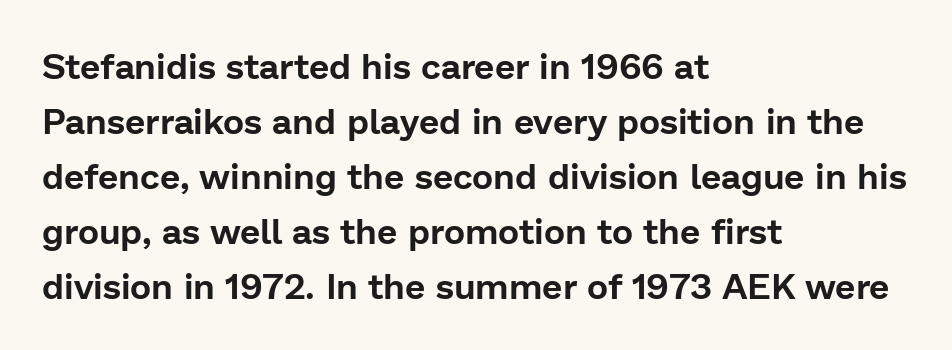
Looks like regular typesetting: each glyph gets only the width it needs. Compared with a centered layout, this one pins lines to the left instead. The gaps between neighbouring characters are ordinary and unremarkable. When letters stand straight like this, we call the style roman or upright. Plain, unruled lines of type.
